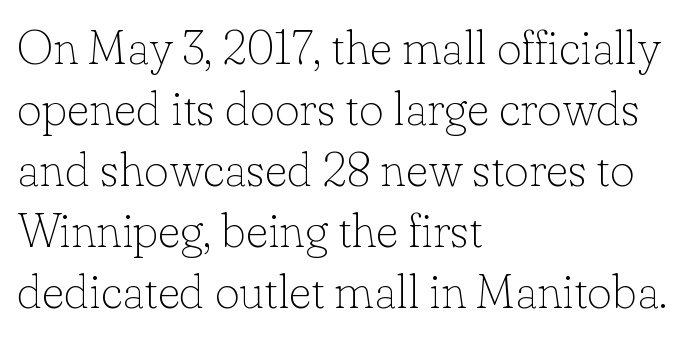
{"serif": "yes", "italic": "no", "bold": "no", "weight": "thin", "width": "normal", "stroke_contrast": "low", "x_height": "small", "monospaced": "no", "underline": "no", "align": "left", "line_spacing": "normal", "line_spacing_ratio": 1.27, "letter_spacing": "normal", "letter_spacing_em": 0.0, "glyph_px": 48}
